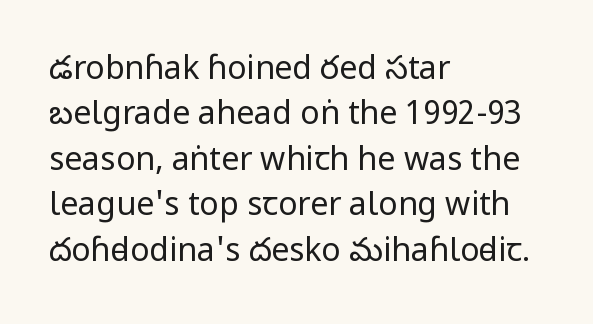
Q: Is the text bold? A: No.
Q: Is the text italic (slanted)? A: No, it is upright.
Q: Is the typeface a serif or a sans-serif typeface? A: Sans-serif.
Q: Is the text underlined? A: No.
Q: How is the paragraph aligned? A: Left-aligned.
Q: Is the spacing between letters normal or unusually wide? A: Normal.
Q: Is the spacing between lines tight, normal or loose? A: Normal.
Q: Width (condensed, normal, or wide)? A: Condensed.
Q: Stroke contrast? A: Low.
Q: x-height? A: Large.
Q: Monospaced? A: No.
